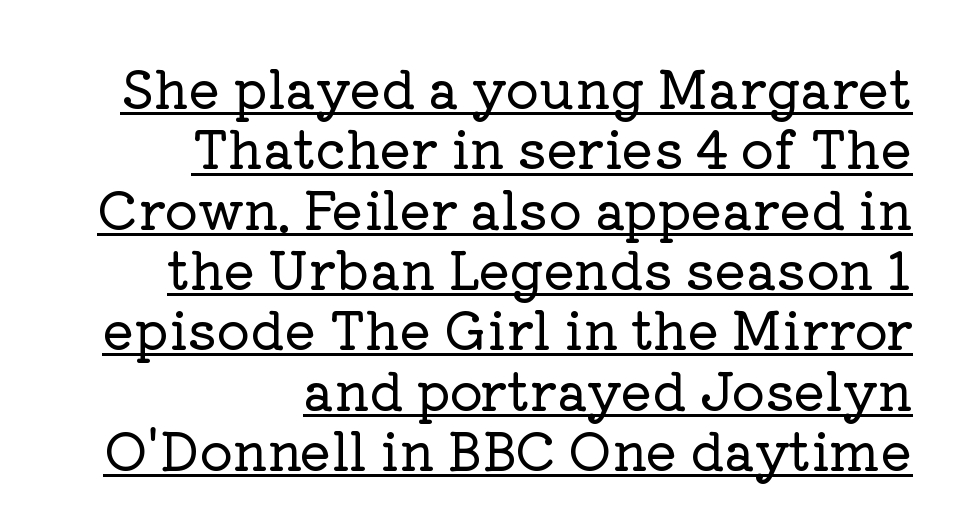
The image shows 52 px serif type, upright; set right-aligned, line spacing 1.16x, normal letter spacing, underlined; low stroke contrast and a medium x-height.
